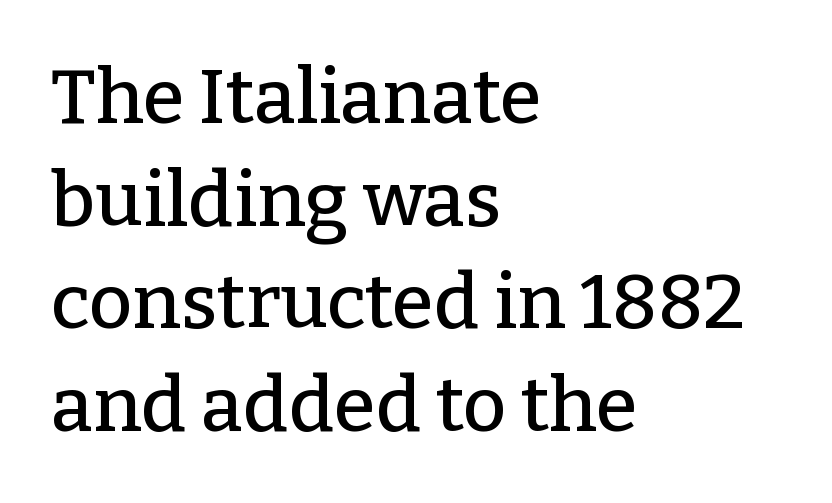
Q: Is the text italic (slanted)? A: No, it is upright.
Q: Is the typeface a serif or a sans-serif typeface? A: Serif.
Q: Is the text underlined? A: No.
Q: How is the paragraph aligned? A: Left-aligned.
Q: Is the spacing between letters normal or unusually wide? A: Normal.
Q: Is the spacing between lines tight, normal or loose? A: Normal.
Q: Width (condensed, normal, or wide)? A: Normal.
Q: Stroke contrast? A: Low.
Q: x-height? A: Medium.
Q: Monospaced? A: No.
